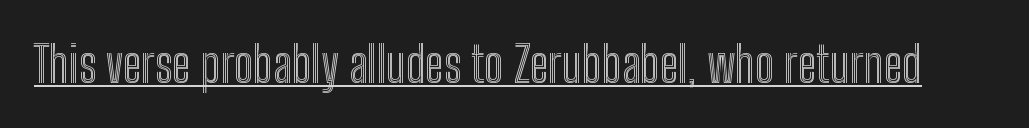
Q: Is the text italic (slanted)? A: No, it is upright.
Q: Is the text underlined? A: Yes.
Q: Is the spacing between letters normal or unusually wide? A: Normal.
Q: Width (condensed, normal, or wide)? A: Condensed.
Q: x-height? A: Medium.
Q: Monospaced? A: No.
